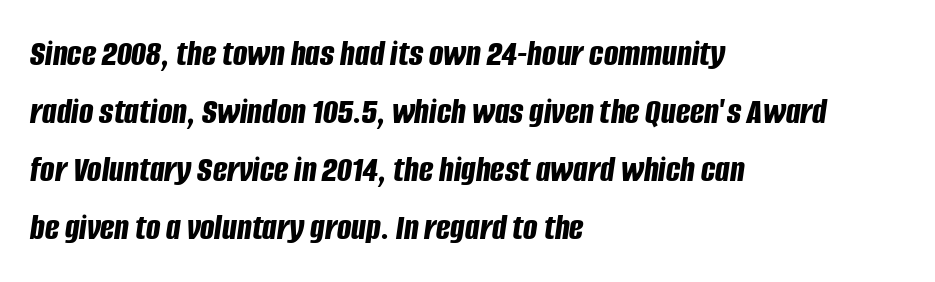
The letters advance in unequal steps, a hallmark of proportional type. A clean baseline with only descenders dipping below it. Looking at the ascenders, they clearly lean. Summary of vertical rhythm: regular, with standard interline spacing. The text block is weighted toward the left margin, trailing off unevenly rightward. The glyphs have the mass of a bold cut.
